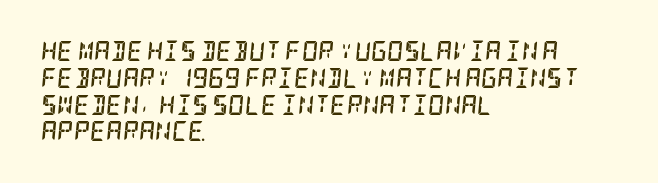
The image shows 20 px bold type, italic (leaning right); set left-aligned, normal line spacing (1.34x), normal letter spacing, not underlined.
